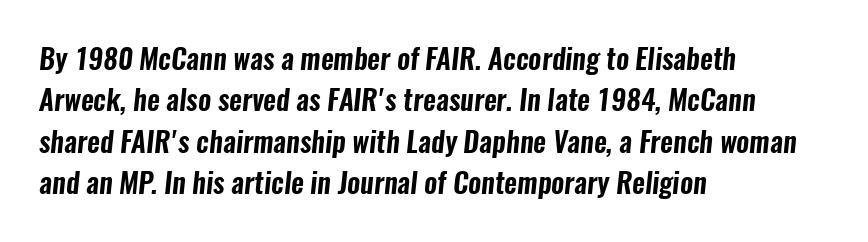
Q: Is the typeface a serif or a sans-serif typeface? A: Sans-serif.
Q: Is the text underlined? A: No.
Q: How is the paragraph aligned? A: Left-aligned.
Q: Is the spacing between letters normal or unusually wide? A: Normal.
Q: Is the spacing between lines tight, normal or loose? A: Normal.
Q: Width (condensed, normal, or wide)? A: Condensed.
Q: Stroke contrast? A: Low.
Q: x-height? A: Medium.
Q: Monospaced? A: No.
